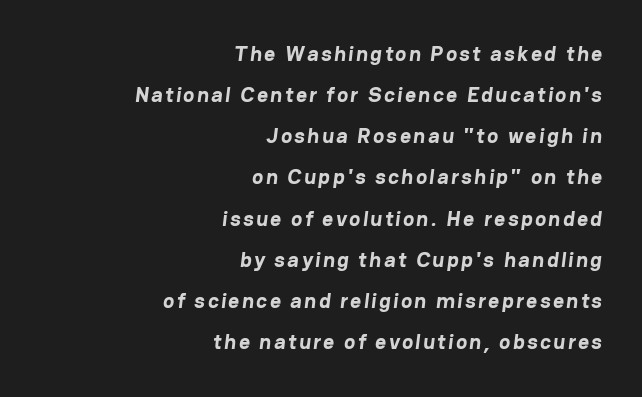
{"bold": "yes", "underline": "no", "align": "right", "line_spacing": "loose", "line_spacing_ratio": 1.96, "glyph_px": 21}
